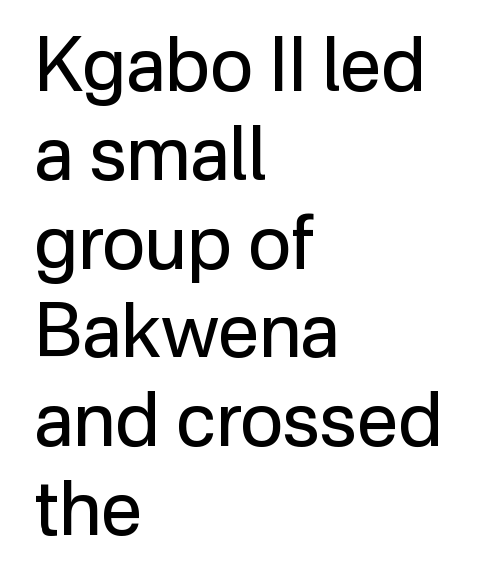
The image shows 74 px regular-weight sans-serif type, upright; set left-aligned, line spacing 1.2x, normal letter spacing, not underlined; low stroke contrast and a medium x-height.
